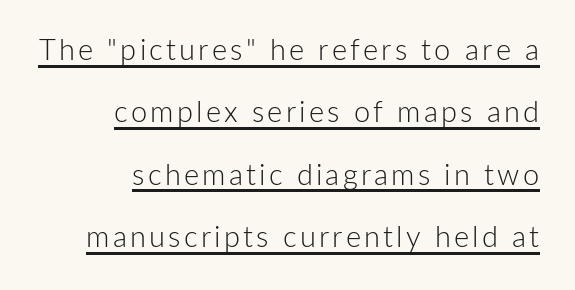
{"serif": "no", "italic": "no", "bold": "no", "weight": "light", "width": "normal", "stroke_contrast": "low", "x_height": "medium", "monospaced": "no", "underline": "yes", "align": "right", "line_spacing": "loose", "line_spacing_ratio": 2.15, "glyph_px": 29}
